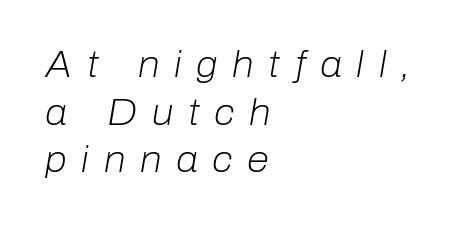
{"italic": "yes", "lean": "right", "slant_degrees": 10, "bold": "no", "weight": "light", "width": "normal", "stroke_contrast": "low", "x_height": "medium", "monospaced": "no", "underline": "no", "align": "left", "line_spacing": "normal", "line_spacing_ratio": 1.32, "letter_spacing": "wide", "letter_spacing_em": 0.41, "glyph_px": 36}
